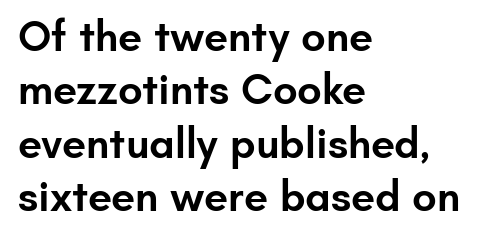
Is this a fixed-width face? No — the glyphs have proportional, varying widths. Is the letter spacing exaggerated? No — it looks like the ordinary default. Layout note: lines flush left. Words float on clear page, feet unadorned. The typesetting leans somewhat heavy: a semibold. The specimen reads as upright at a glance.
